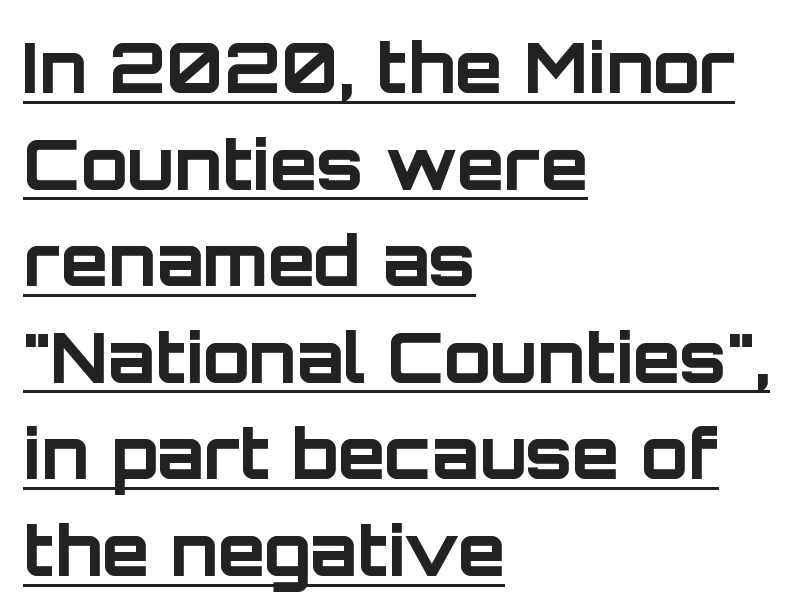
No feet cap the strokes, marking this as sans-serif type. This sample is left-justified, so line endings fall wherever the words run out. Every letter is thick-stroked: bold, no question. These lines sit exactly where default settings would place them. Ordinary non-slanted type is in use.
